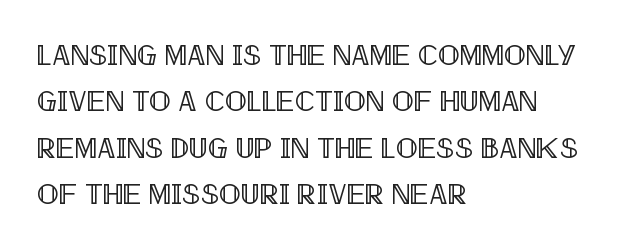
A classic flush-left, rag-right setting is used for this passage. Does the lettering tilt? It doesn't — this is upright. The face used here is proportionally spaced, like ordinary book or web type. How would I describe the line gaps? Plain and ordinary. Here the glyphs are tracked normally, forming tight word shapes. Nobody drew a line under any word here.
